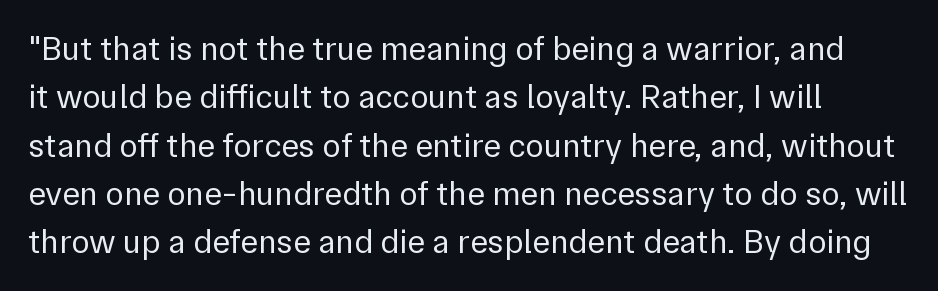
{"serif": "no", "italic": "no", "bold": "no", "weight": "regular", "width": "normal", "x_height": "medium", "monospaced": "no", "underline": "no", "line_spacing": "normal", "line_spacing_ratio": 1.42, "letter_spacing": "normal", "letter_spacing_em": 0.0, "glyph_px": 34}
